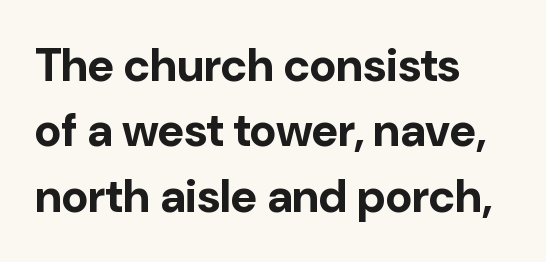
{"serif": "no", "italic": "no", "bold": "yes", "weight": "bold", "width": "normal", "stroke_contrast": "low", "x_height": "medium", "monospaced": "no", "underline": "no", "align": "left", "line_spacing": "normal", "line_spacing_ratio": 1.42, "letter_spacing": "normal", "letter_spacing_em": 0.0, "glyph_px": 46}
